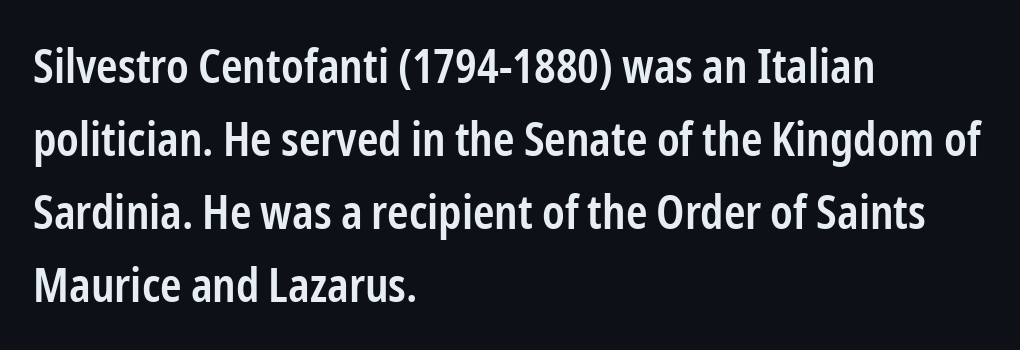
{"serif": "no", "italic": "no", "bold": "semi", "weight": "semibold", "width": "condensed", "stroke_contrast": "low", "x_height": "medium", "monospaced": "no", "underline": "no", "align": "left", "line_spacing": "normal", "line_spacing_ratio": 1.59, "letter_spacing": "normal", "letter_spacing_em": 0.0, "glyph_px": 46}
